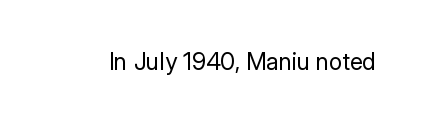
{"italic": "no", "bold": "no", "underline": "no", "letter_spacing": "normal", "letter_spacing_em": 0.0, "glyph_px": 24}
